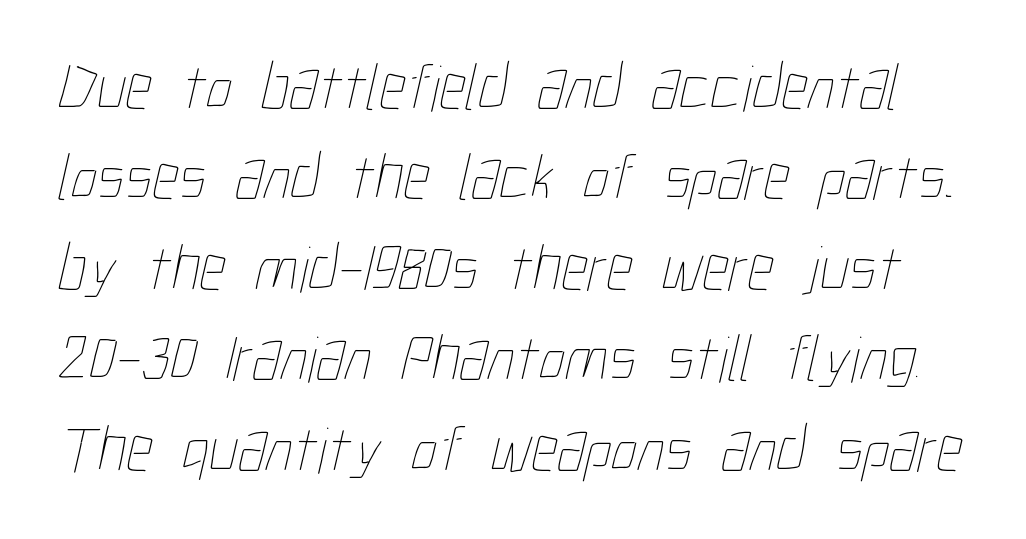
{"bold": "no", "weight": "thin", "width": "condensed", "stroke_contrast": "low", "x_height": "medium", "monospaced": "no", "underline": "no", "line_spacing": "normal", "line_spacing_ratio": 1.37, "letter_spacing": "normal", "letter_spacing_em": 0.0, "glyph_px": 66}
